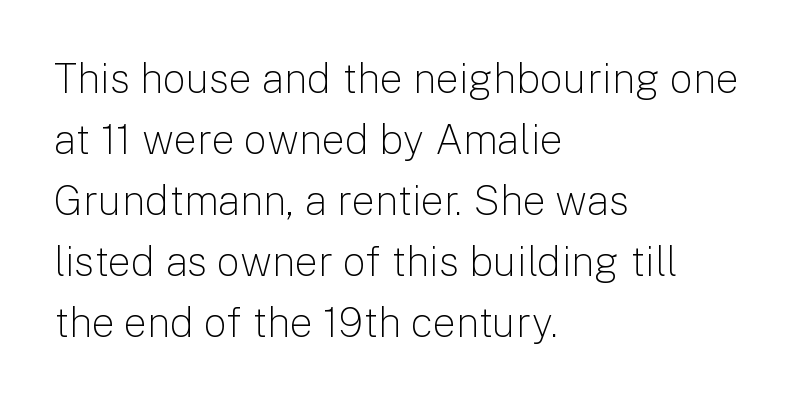
Q: Is the text bold? A: No.
Q: Is the text italic (slanted)? A: No, it is upright.
Q: Is the typeface a serif or a sans-serif typeface? A: Sans-serif.
Q: Is the text underlined? A: No.
Q: How is the paragraph aligned? A: Left-aligned.
Q: Is the spacing between letters normal or unusually wide? A: Normal.
Q: Is the spacing between lines tight, normal or loose? A: Normal.
Q: Width (condensed, normal, or wide)? A: Normal.
Q: Stroke contrast? A: Low.
Q: x-height? A: Medium.
Q: Monospaced? A: No.
